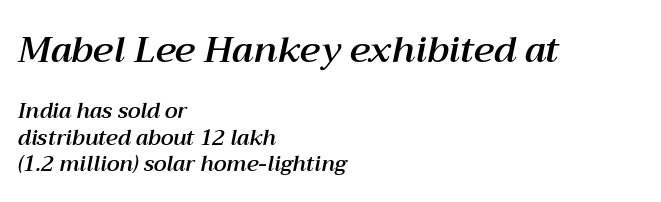
The image shows 36 px text type, italic (leaning right); set left-aligned, normal line spacing (1.26x), normal letter spacing, not underlined; the first (top) block is 1.71x larger; medium stroke contrast and a medium x-height.
